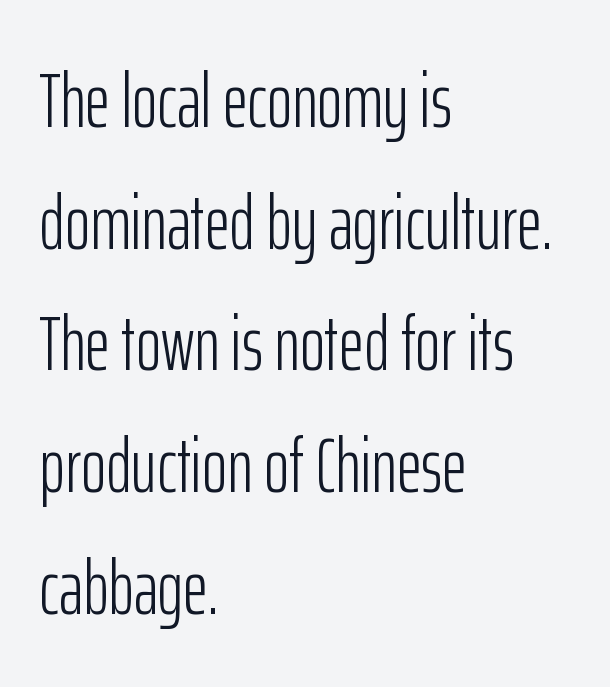
The image shows 77 px light, condensed sans-serif type, upright; set left-aligned, normal line spacing (1.58x), normal letter spacing, not underlined; low stroke contrast and a medium x-height.
